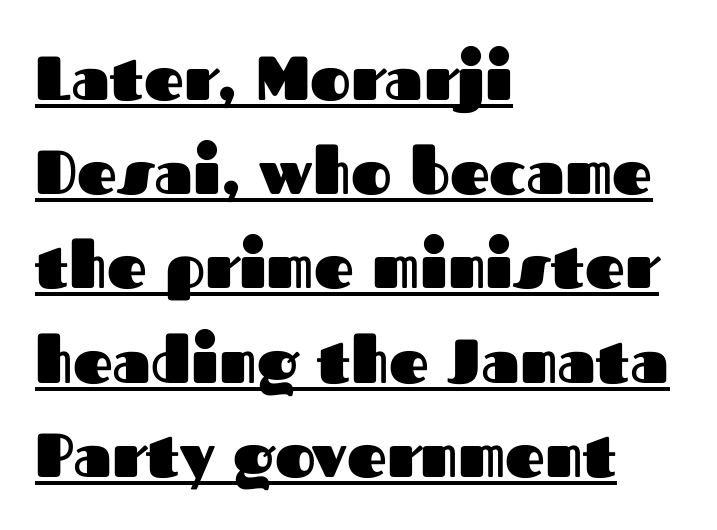
Teacher's note: observe the even left margin — that is flush-left alignment. The characters look thick and weighty, a clear bold. Notice how a bar underscores the lettering throughout. Is this a fixed-width face? No — the glyphs have proportional, varying widths. You can tell it's not italic because the verticals are truly vertical. Type style note: lacks serifs.
